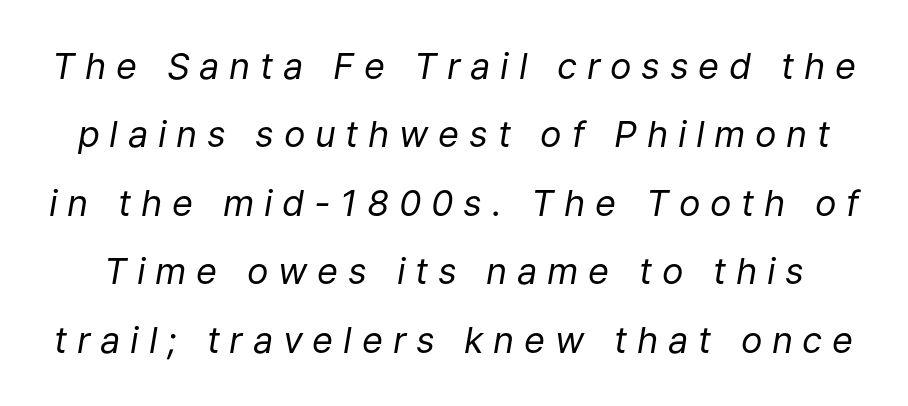
Q: Is the text bold? A: No.
Q: Is the text italic (slanted)? A: Yes, it leans right by about 9 degrees.
Q: Is the text underlined? A: No.
Q: Is the spacing between letters normal or unusually wide? A: Unusually wide.
Q: Is the spacing between lines tight, normal or loose? A: Loose.
Q: Width (condensed, normal, or wide)? A: Normal.
Q: Stroke contrast? A: Low.
Q: x-height? A: Medium.
Q: Monospaced? A: No.
